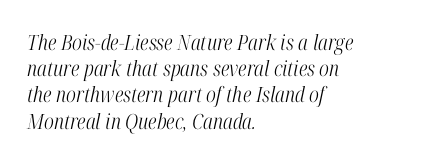
{"italic": "yes", "lean": "right", "slant_degrees": 12, "bold": "no", "underline": "no", "align": "left", "line_spacing": "normal", "line_spacing_ratio": 1.25, "letter_spacing": "normal", "letter_spacing_em": 0.0, "glyph_px": 21}
